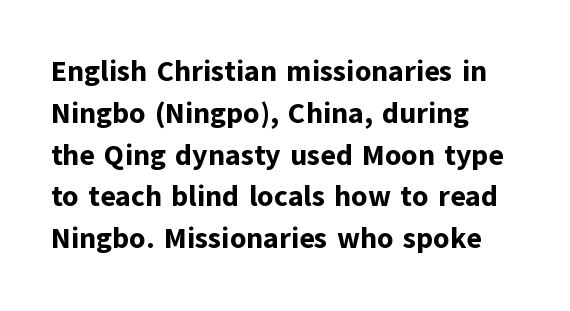
Q: Is the text bold? A: Yes.
Q: Is the text italic (slanted)? A: No, it is upright.
Q: Is the typeface a serif or a sans-serif typeface? A: Sans-serif.
Q: Is the text underlined? A: No.
Q: How is the paragraph aligned? A: Left-aligned.
Q: Is the spacing between letters normal or unusually wide? A: Normal.
Q: Is the spacing between lines tight, normal or loose? A: Normal.
Q: Width (condensed, normal, or wide)? A: Normal.
Q: Stroke contrast? A: Low.
Q: x-height? A: Medium.
Q: Monospaced? A: No.
